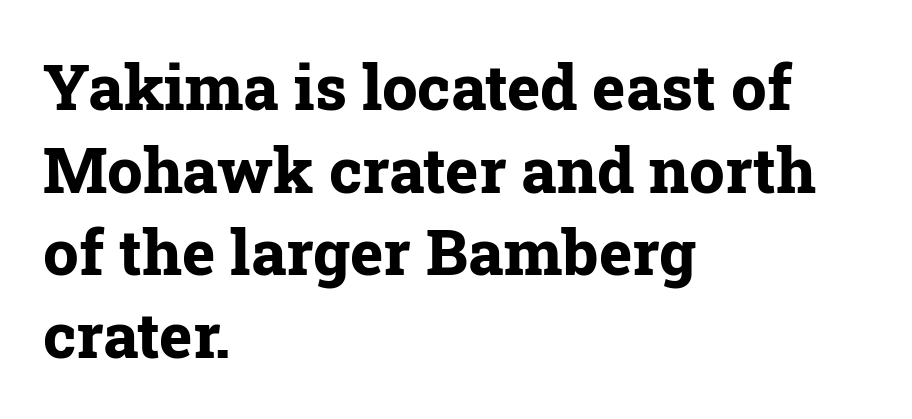
This is the regular roman posture of the typeface. The characters display serif detailing at their extremities. Note the varied advance widths — an 'i' is clearly narrower than an 'm'. Each row of text sits above clean, open space. Emphasis by weight is at full strength: bold.
